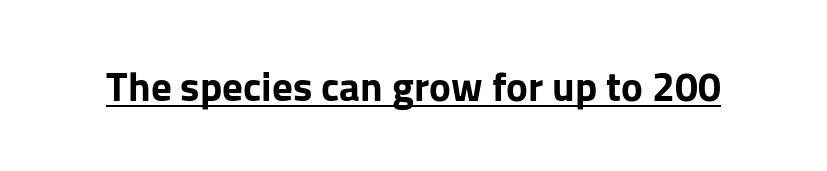
{"serif": "no", "italic": "no", "bold": "yes", "weight": "bold", "width": "normal", "stroke_contrast": "low", "x_height": "medium", "monospaced": "no", "underline": "yes", "letter_spacing": "normal", "letter_spacing_em": 0.0, "glyph_px": 41}
